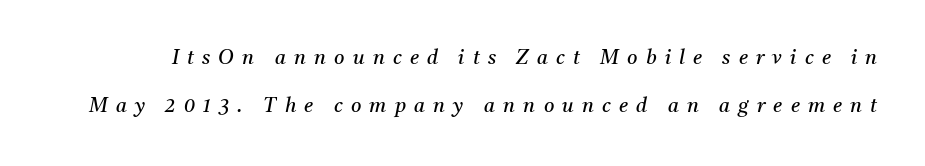
Q: Is the text bold? A: No.
Q: Is the text italic (slanted)? A: Yes, it leans right by about 11 degrees.
Q: Is the text underlined? A: No.
Q: Is the spacing between letters normal or unusually wide? A: Unusually wide.
Q: Is the spacing between lines tight, normal or loose? A: Loose.
